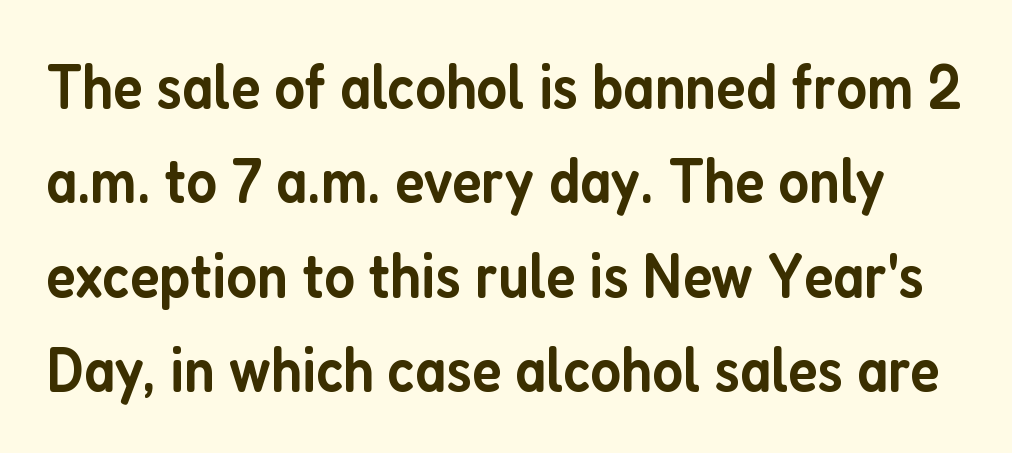
{"serif": "no", "italic": "no", "bold": "semi", "weight": "semibold", "width": "condensed", "stroke_contrast": "low", "x_height": "medium", "monospaced": "no", "underline": "no", "line_spacing": "normal", "line_spacing_ratio": 1.5, "letter_spacing": "normal", "letter_spacing_em": 0.0, "glyph_px": 63}
